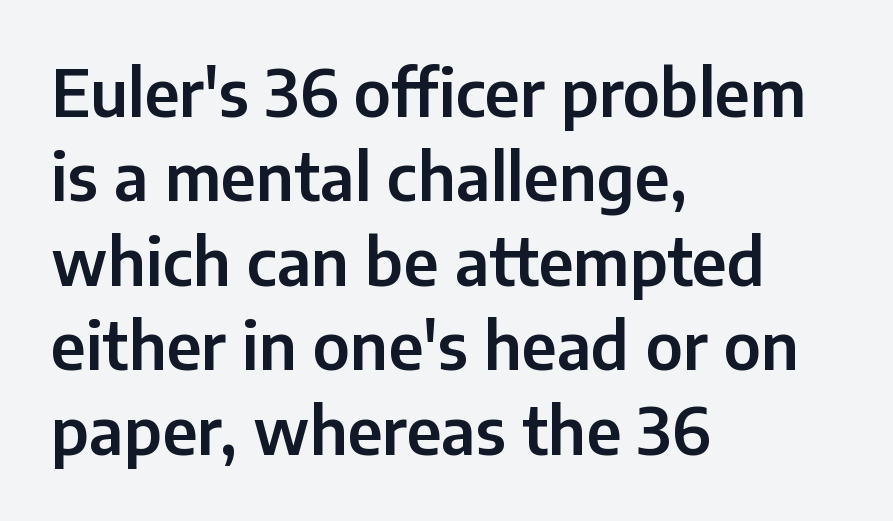
Q: Is the text italic (slanted)? A: No, it is upright.
Q: Is the typeface a serif or a sans-serif typeface? A: Sans-serif.
Q: Is the text underlined? A: No.
Q: How is the paragraph aligned? A: Left-aligned.
Q: Is the spacing between letters normal or unusually wide? A: Normal.
Q: Is the spacing between lines tight, normal or loose? A: Normal.
Q: Width (condensed, normal, or wide)? A: Normal.
Q: Stroke contrast? A: Low.
Q: x-height? A: Medium.
Q: Monospaced? A: No.
